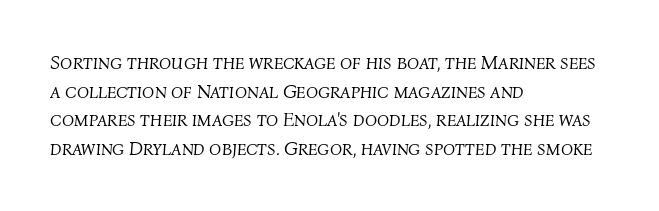
Students, note that the glyphs here touch the page at normal intervals. You can tell it's italic because the verticals aren't actually vertical. The font is comparable to plain body text, perhaps lighter. Anything drawn beneath the words? Only blank space. Successive baselines arrive at the customary interval.
